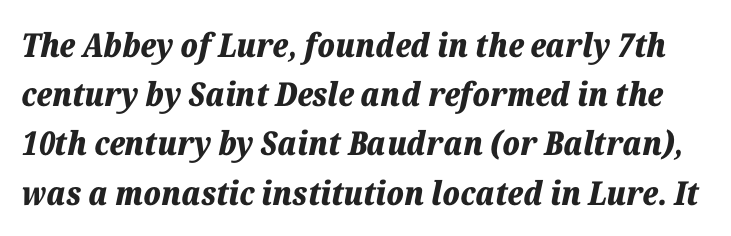
{"italic": "yes", "lean": "right", "slant_degrees": 12, "bold": "yes", "weight": "bold", "width": "normal", "stroke_contrast": "low", "x_height": "medium", "monospaced": "no", "underline": "no", "line_spacing": "normal", "line_spacing_ratio": 1.49, "letter_spacing": "normal", "letter_spacing_em": 0.0, "glyph_px": 33}
